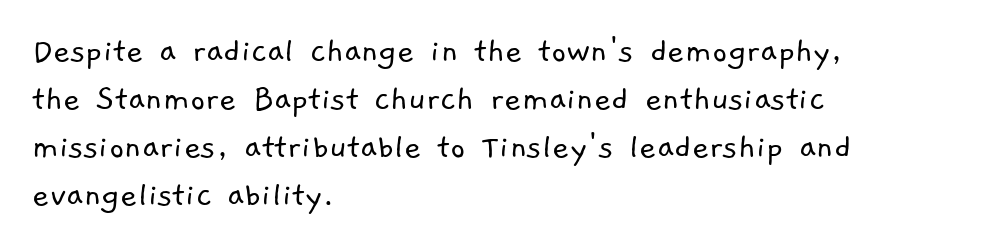
I'd call this a sans setting — the letters go barefoot. The rendering uses natural spacing where letterforms have individual widths. The weight would be labelled regular, book, light, or lighter still. Reading down the block, your eye returns to a fixed left position each line. The rendering uses a moderate line-height, typical for paragraphs. The type is set solid horizontally, with unmodified tracking.
